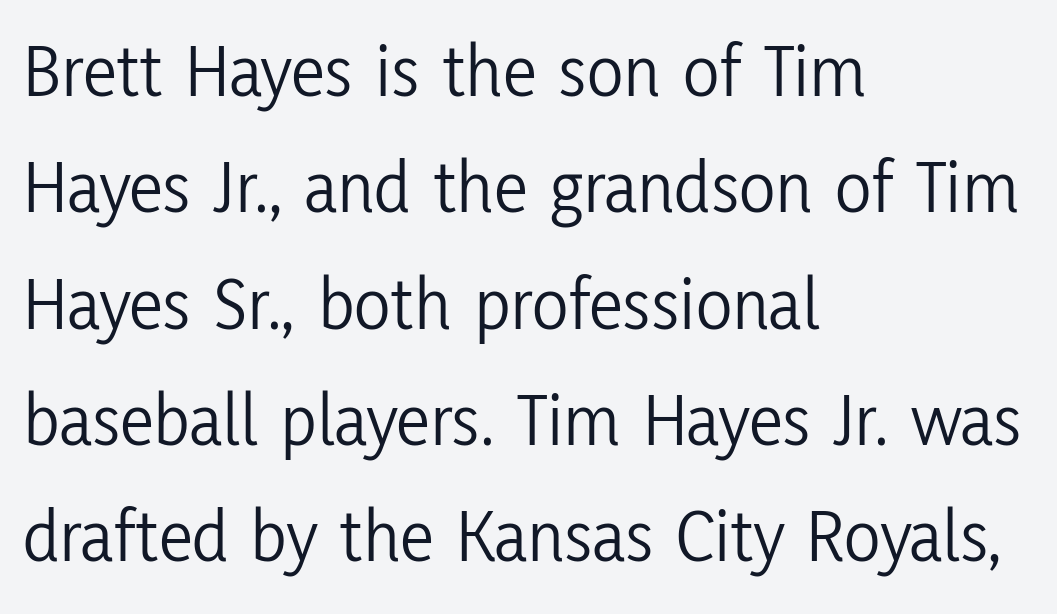
The image shows 76 px light, condensed sans-serif type, upright; set left-aligned, normal line spacing (1.53x), normal letter spacing, not underlined; low stroke contrast and a medium x-height.
